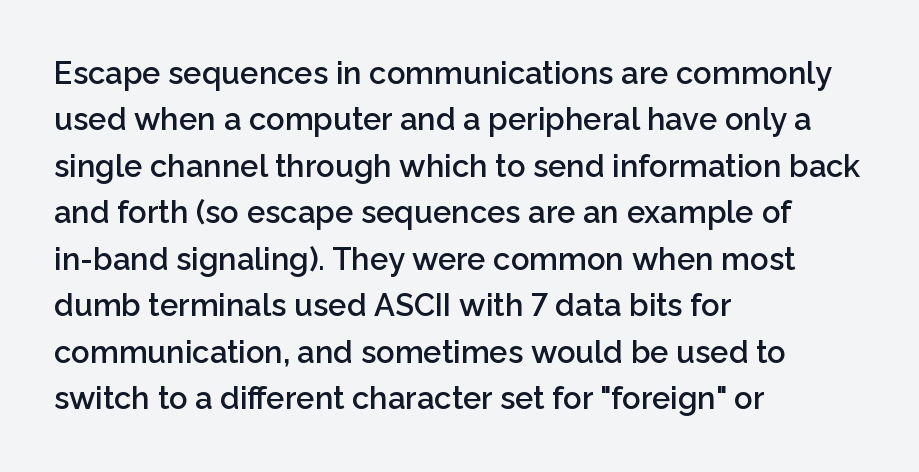
Here the designer chose a conventional face with non-uniform glyph widths. The passage is arranged the way most books set body copy — flush left. Nobody drew a line under any word here. A roman cut, with each character standing at attention.
